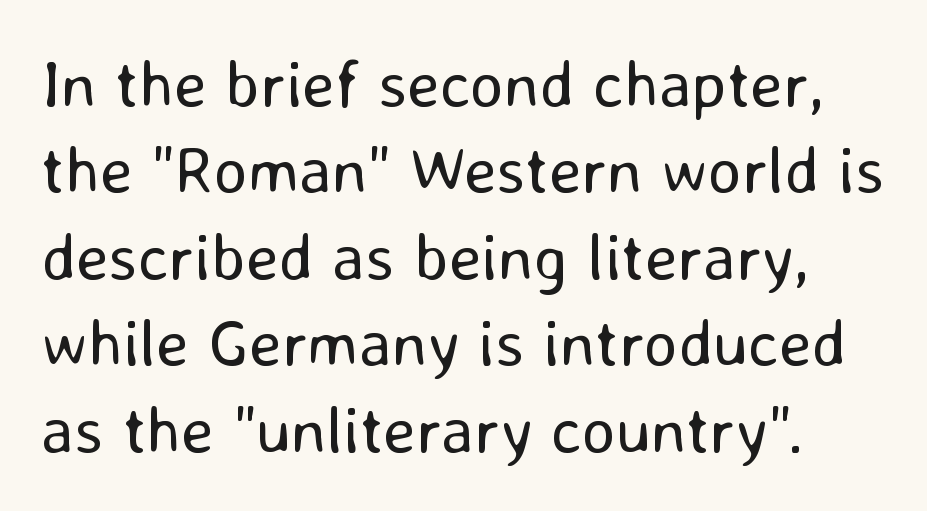
Vertical spacing — default. These lines are rendered in a variable-pitch font. Is the letter spacing exaggerated? No — it looks like the ordinary default. Check the space under the baseline: it is left empty. Is there any slant? The stems are plumb. Regarding serifs, this sample does without them.
